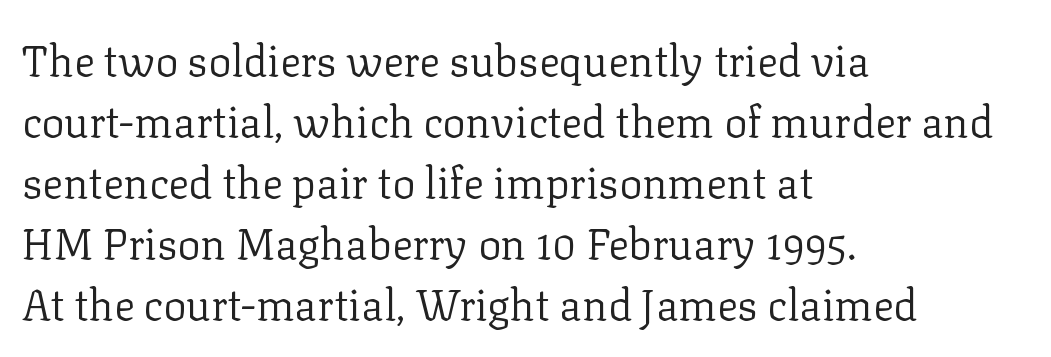
The image shows 43 px regular-weight serif type, upright; set left-aligned, normal line spacing (1.42x), normal letter spacing, not underlined; low stroke contrast and a medium x-height.
